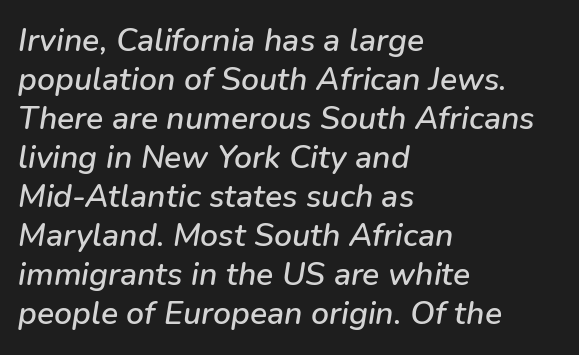
Q: Is the text italic (slanted)? A: Yes, it leans right by about 9 degrees.
Q: Is the text underlined? A: No.
Q: How is the paragraph aligned? A: Left-aligned.
Q: Is the spacing between letters normal or unusually wide? A: Normal.
Q: Width (condensed, normal, or wide)? A: Normal.
Q: Stroke contrast? A: Low.
Q: x-height? A: Medium.
Q: Monospaced? A: No.
